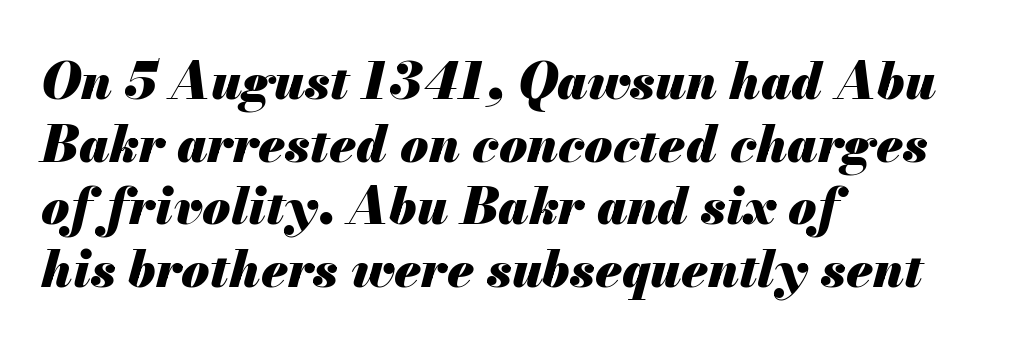
The image shows 51 px heavy type, italic (leaning right); set left-aligned, line spacing 1.23x, normal letter spacing, not underlined; medium stroke contrast and a small x-height.
